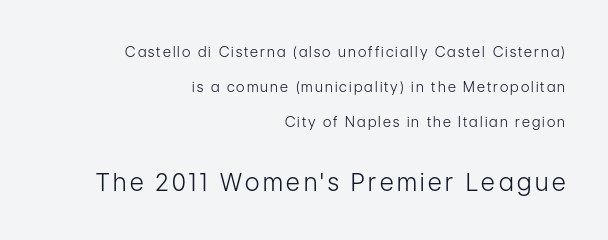
The image shows 24 px text type, upright; set right-aligned, loose line spacing (2.49x), not underlined; the second (bottom) block is 1.71x larger.
